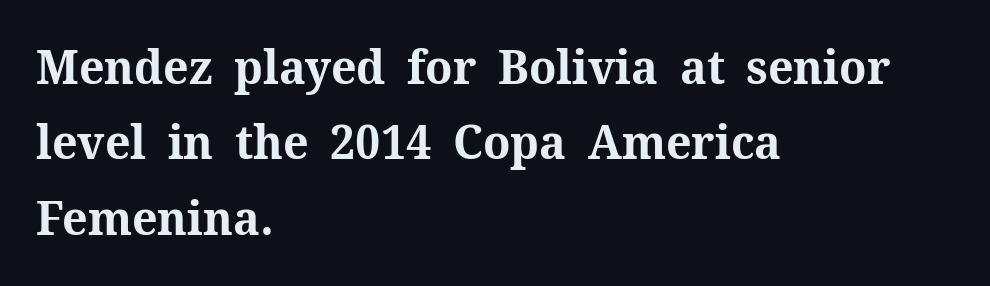
{"serif": "yes", "italic": "no", "bold": "yes", "weight": "bold", "width": "normal", "stroke_contrast": "medium", "x_height": "medium", "monospaced": "no", "underline": "no", "align": "left", "line_spacing": "normal", "line_spacing_ratio": 1.57, "letter_spacing": "normal", "letter_spacing_em": 0.0, "glyph_px": 48}
